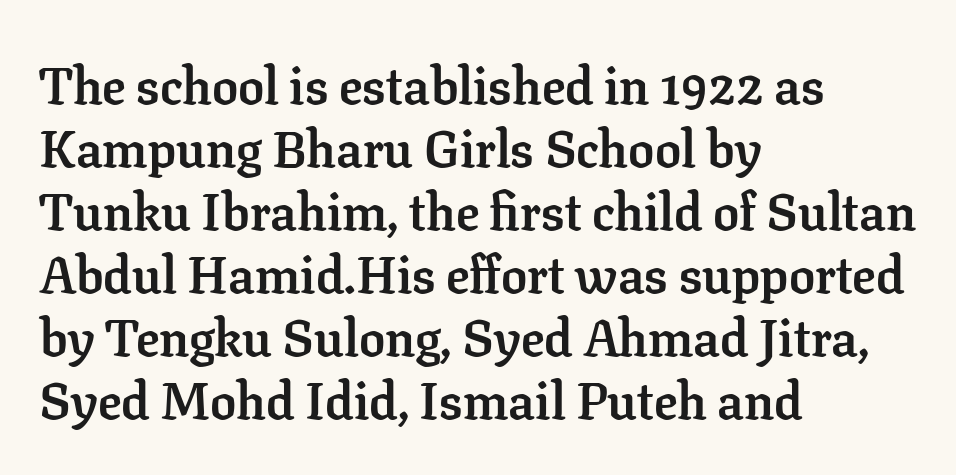
The image shows 52 px semibold serif type, upright; set left-aligned, line spacing 1.21x, normal letter spacing, not underlined; low stroke contrast and a medium x-height.
